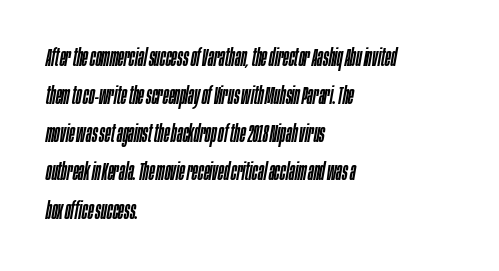
This sample keeps an unexceptional amount of space between lines. Style check: oblique. The tracking reads as untouched default to a designer's eye. The text block is weighted toward the left margin, trailing off unevenly rightward. This rendering features lettering with no underline.
